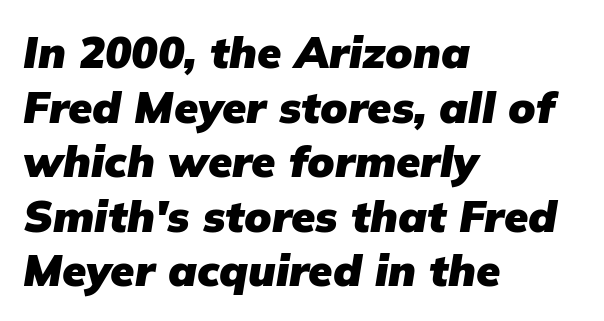
Is the type slanted? Yes — the strokes lean at a clear angle. A typesetter would call this proportional, since set widths differ per character. Emphasis by weight is at full strength: bold. The ragged edge is on the right, which tells us the setting is flush left.
